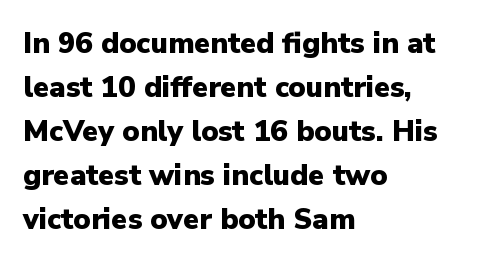
Type style note: lacks serifs. Compared with typical body copy, the letter spacing here is the same. The face used here is proportionally spaced, like ordinary book or web type. Descender tails drop into unmarked territory. Caption: bold face, heavy strokes.
